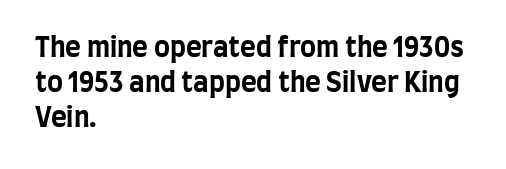
Q: Is the text bold? A: Yes.
Q: Is the text italic (slanted)? A: No, it is upright.
Q: Is the text underlined? A: No.
Q: How is the paragraph aligned? A: Left-aligned.
Q: Is the spacing between letters normal or unusually wide? A: Normal.
Q: Is the spacing between lines tight, normal or loose? A: Normal.
